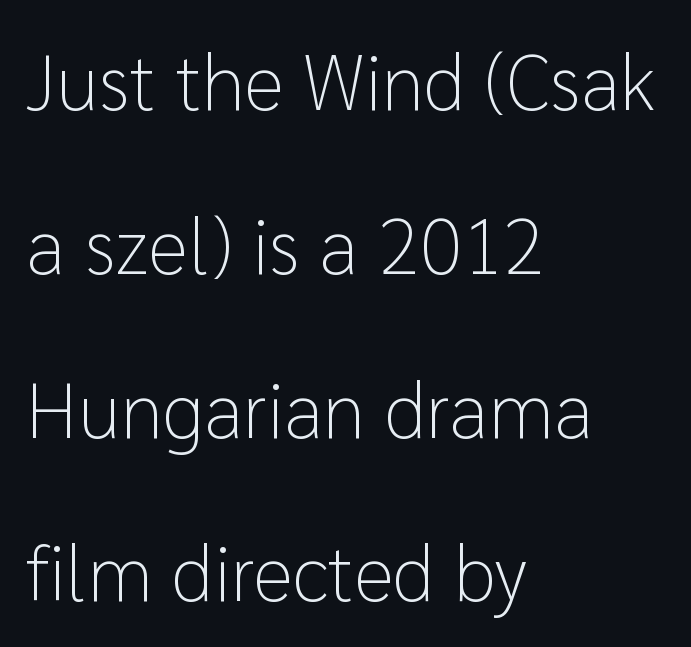
The foot of each line stays bare and open. Examine the stroke ends and you'll find no serifs. Regarding leading, the lines here are spaced well apart. The ragged edge is on the right, which tells us the setting is flush left. Inter-character spacing is left at the font's built-in metrics.
